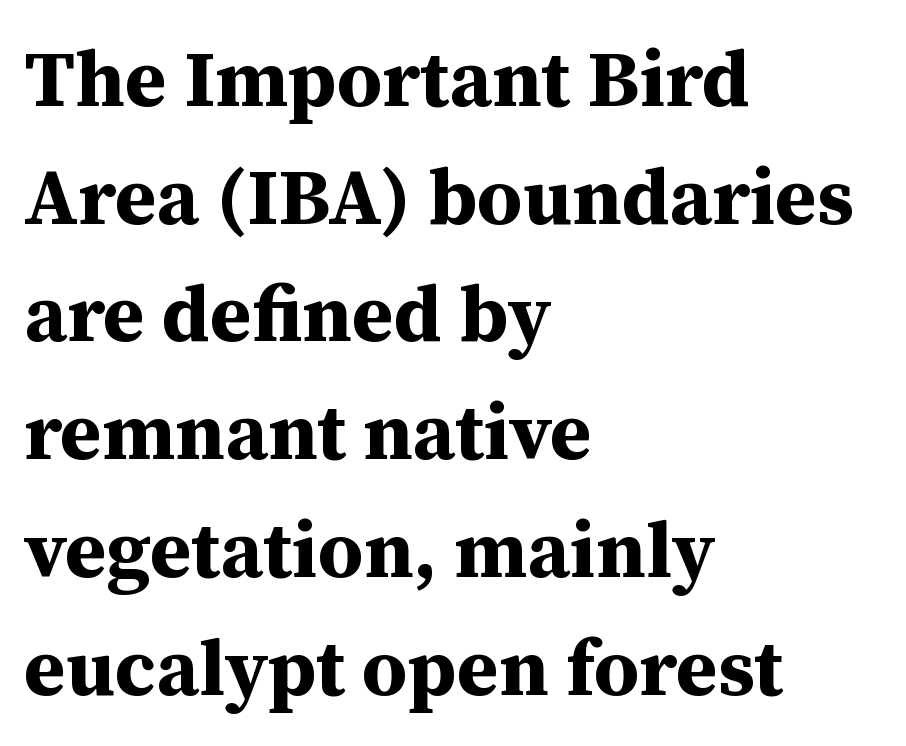
{"serif": "yes", "italic": "no", "bold": "yes", "weight": "bold", "width": "normal", "stroke_contrast": "medium", "x_height": "medium", "monospaced": "no", "underline": "no", "align": "left", "line_spacing": "normal", "line_spacing_ratio": 1.49, "letter_spacing": "normal", "letter_spacing_em": 0.0, "glyph_px": 79}
